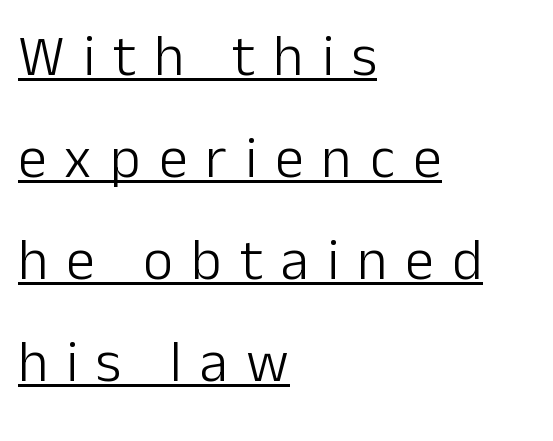
Q: Is the text bold? A: No.
Q: Is the text italic (slanted)? A: No, it is upright.
Q: Is the typeface a serif or a sans-serif typeface? A: Sans-serif.
Q: Is the text underlined? A: Yes.
Q: How is the paragraph aligned? A: Left-aligned.
Q: Is the spacing between letters normal or unusually wide? A: Unusually wide.
Q: Width (condensed, normal, or wide)? A: Normal.
Q: Stroke contrast? A: Low.
Q: x-height? A: Medium.
Q: Monospaced? A: No.
